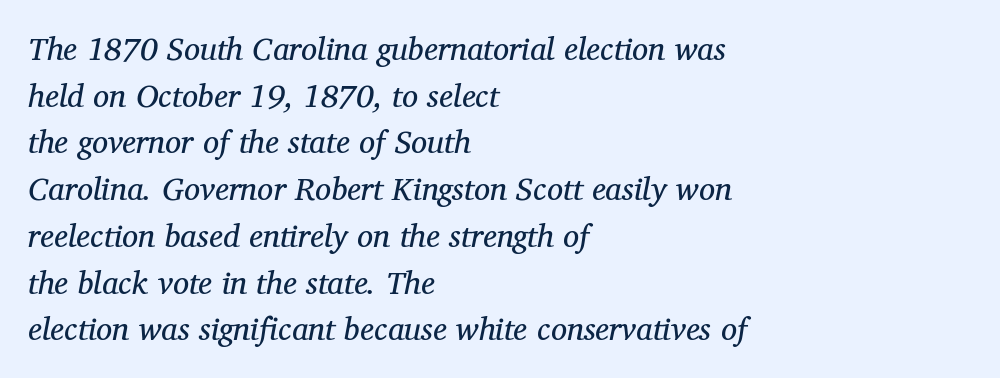
{"serif": "yes", "italic": "yes", "lean": "right", "slant_degrees": 12, "bold": "no", "weight": "regular", "width": "normal", "stroke_contrast": "medium", "x_height": "medium", "monospaced": "no", "underline": "no", "align": "left", "line_spacing": "normal", "line_spacing_ratio": 1.46, "letter_spacing": "normal", "letter_spacing_em": 0.0, "glyph_px": 32}
